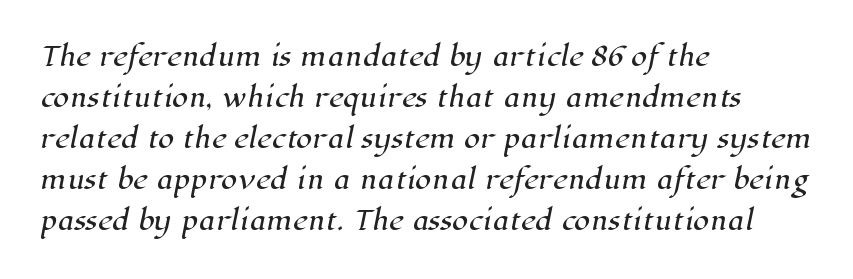
The line-height multiplier appears to be the usual default. Where is the straight margin? On the left. The specimen omits any rule beneath the text block's lines. Inter-character spacing is left at the font's built-in metrics.
